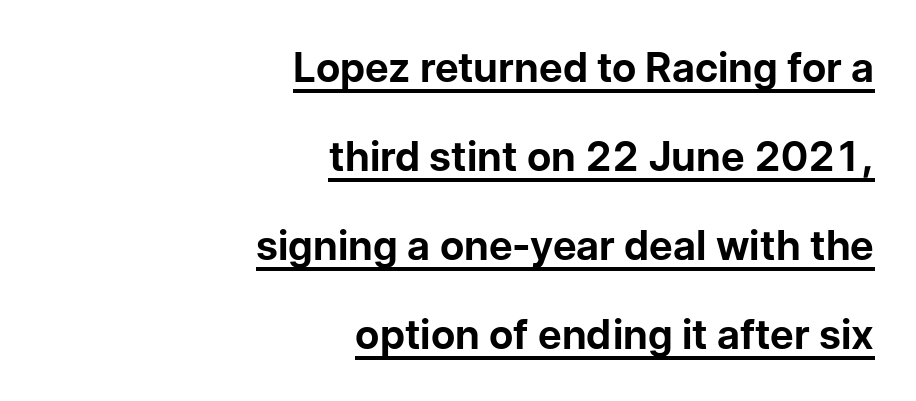
Descenders here cross a horizontal rule under the line. Serifs: no, the terminals of the letterforms are clean. Rendered with straight, roman letterforms. The lines in this sample share a right terminus and differ only in where they begin. Set as a true bold cut, around the 700 mark.
